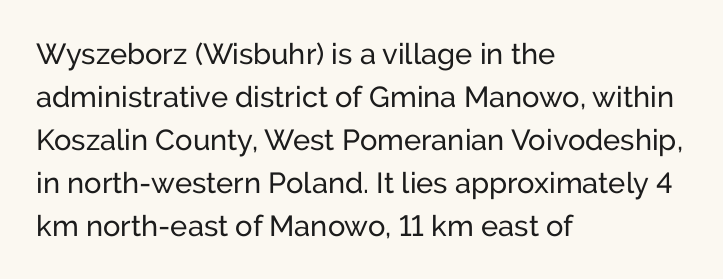
The image shows 29 px regular-weight sans-serif type, upright; set left-aligned, normal line spacing (1.48x), normal letter spacing, not underlined; low stroke contrast and a medium x-height.
